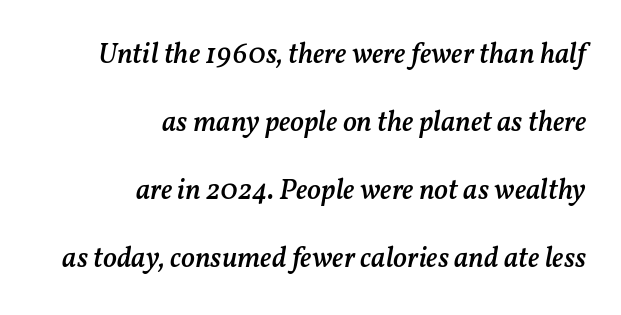
The image shows 29 px semibold type, italic (leaning right); set right-aligned, loose line spacing (2.34x), normal letter spacing, not underlined; medium stroke contrast and a medium x-height.
